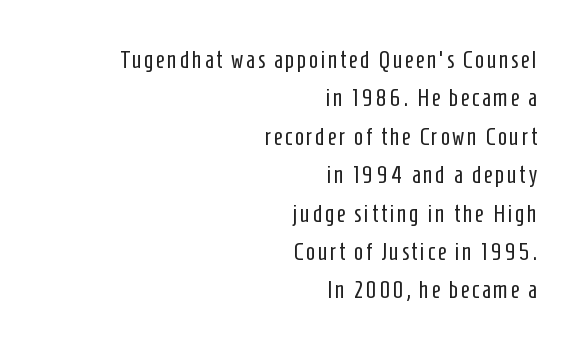
Q: Is the text bold? A: No.
Q: Is the text italic (slanted)? A: No, it is upright.
Q: Is the text underlined? A: No.
Q: How is the paragraph aligned? A: Right-aligned.
Q: Is the spacing between lines tight, normal or loose? A: Normal.
